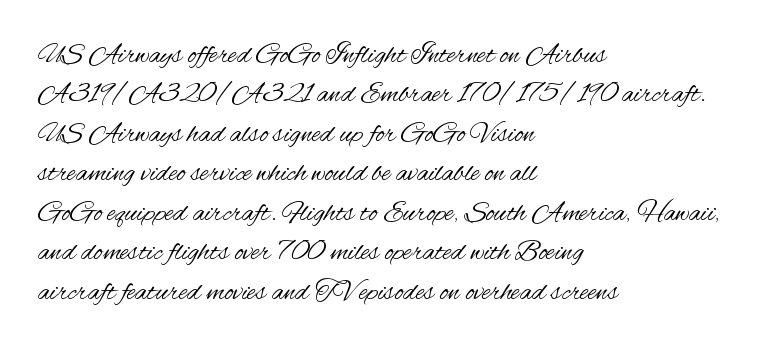
The image shows 29 px regular-weight, condensed sans-serif type; set left-aligned, normal line spacing (1.36x), normal letter spacing, not underlined; medium stroke contrast and a small x-height.
